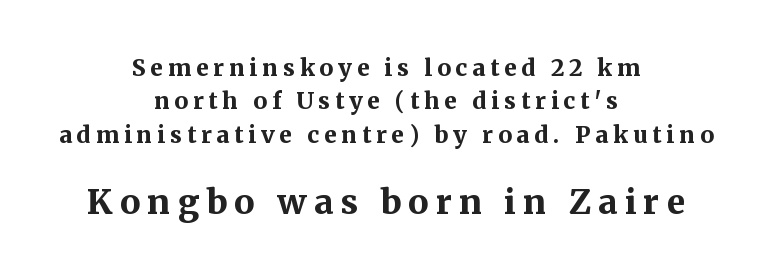
Q: Is the text bold? A: Yes.
Q: Is the text italic (slanted)? A: No, it is upright.
Q: Is the typeface a serif or a sans-serif typeface? A: Serif.
Q: Is the text underlined? A: No.
Q: How is the paragraph aligned? A: Centered.
Q: Is the spacing between letters normal or unusually wide? A: Unusually wide.
Q: Is the spacing between lines tight, normal or loose? A: Normal.
Q: Which block of text is set in a larger size, the first (top) or the second (bottom)? A: The second (bottom) one.
Q: Width (condensed, normal, or wide)? A: Normal.
Q: Stroke contrast? A: Medium.
Q: x-height? A: Medium.
Q: Monospaced? A: No.
